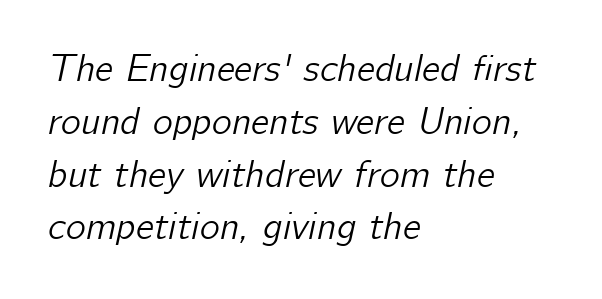
{"italic": "yes", "lean": "right", "slant_degrees": 12, "width": "normal", "stroke_contrast": "low", "x_height": "medium", "monospaced": "no", "underline": "no", "align": "left", "line_spacing": "normal", "line_spacing_ratio": 1.39, "letter_spacing": "normal", "letter_spacing_em": 0.0, "glyph_px": 38}
